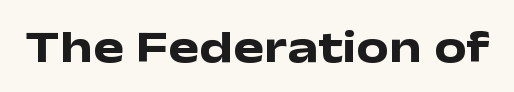
What weight is shown? A full bold with thick strokes. The rendering keeps characters at their native spacing. Typographically, this falls in the sans-serif category. Think of a printed novel: that variable character pitch is what you see here. The font's upright variant was chosen for this text. Only glyphs here, with clear space below each row.
